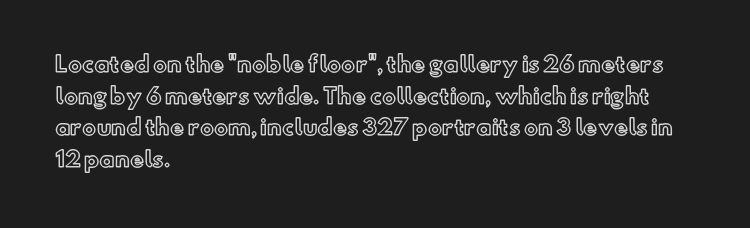
{"italic": "no", "underline": "no", "align": "left", "line_spacing": "normal", "line_spacing_ratio": 1.51, "letter_spacing": "normal", "letter_spacing_em": 0.0, "glyph_px": 21}
